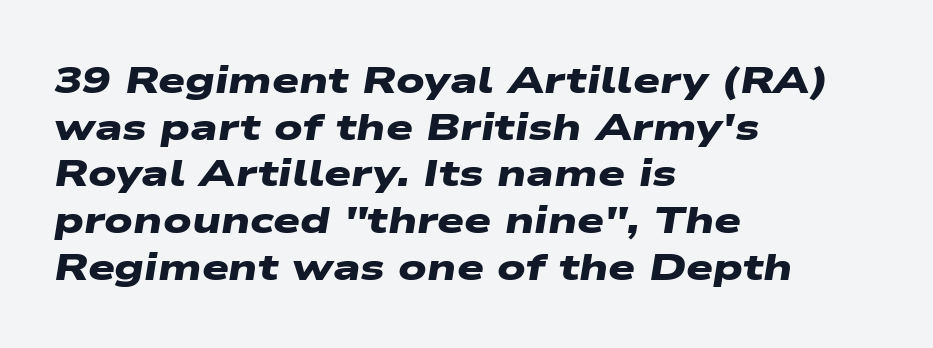
Q: Is the text bold? A: Yes.
Q: Is the typeface a serif or a sans-serif typeface? A: Sans-serif.
Q: Is the text underlined? A: No.
Q: How is the paragraph aligned? A: Left-aligned.
Q: Is the spacing between letters normal or unusually wide? A: Normal.
Q: Width (condensed, normal, or wide)? A: Wide.
Q: Stroke contrast? A: Low.
Q: x-height? A: Medium.
Q: Monospaced? A: No.
